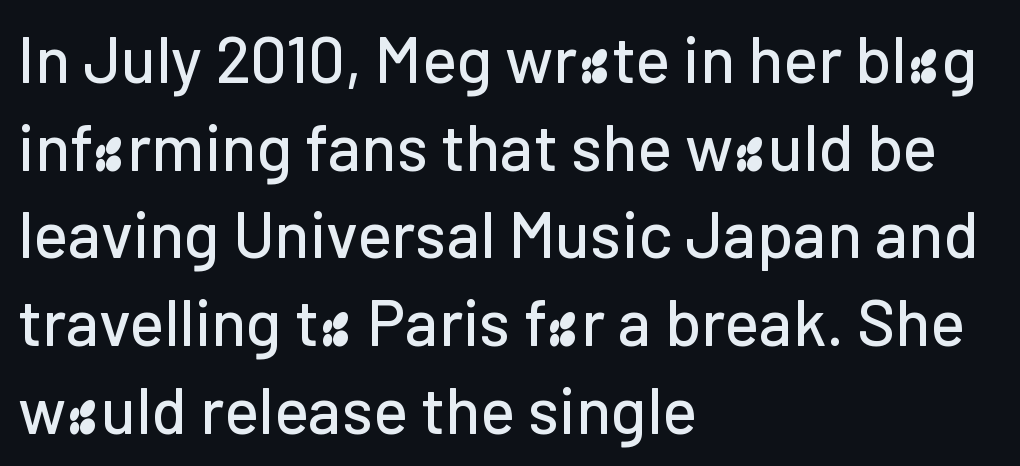
The image shows 65 px sans-serif type, upright; set left-aligned, normal line spacing (1.35x), normal letter spacing, not underlined; low stroke contrast and a medium x-height.
